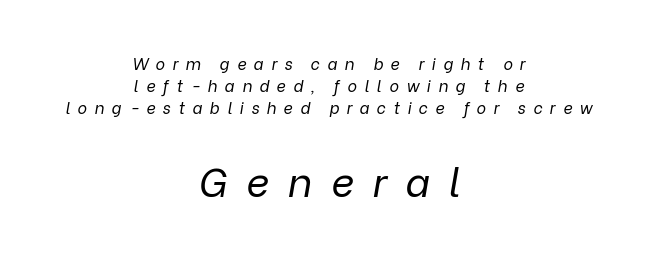
Type size steps up from the first block to the second. The letters advance in unequal steps, a hallmark of proportional type. The passage shown is not bold in any degree. Only glyphs here, with clear space below each row. The tracking reads as deliberately expanded to a designer's eye.
